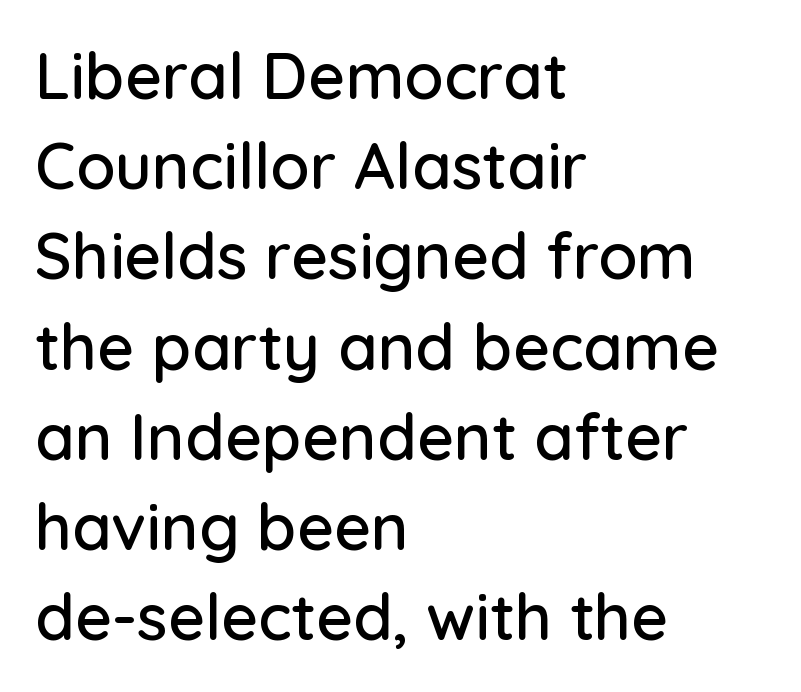
{"serif": "no", "italic": "no", "width": "normal", "stroke_contrast": "low", "x_height": "medium", "monospaced": "no", "underline": "no", "align": "left", "line_spacing": "normal", "line_spacing_ratio": 1.41, "letter_spacing": "normal", "letter_spacing_em": 0.0, "glyph_px": 64}
